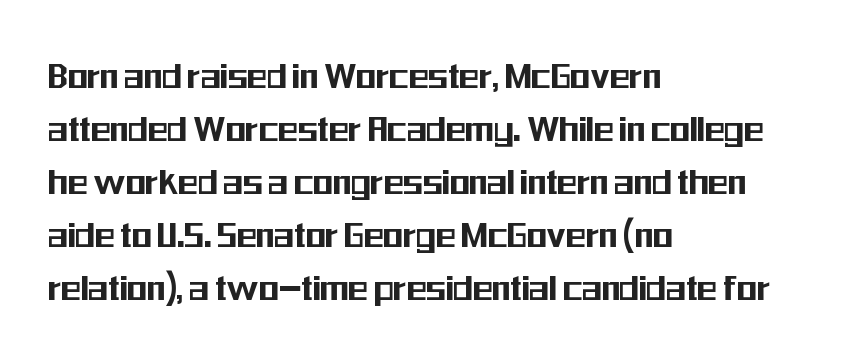
Q: Is the text italic (slanted)? A: No, it is upright.
Q: Is the typeface a serif or a sans-serif typeface? A: Sans-serif.
Q: Is the text underlined? A: No.
Q: How is the paragraph aligned? A: Left-aligned.
Q: Is the spacing between letters normal or unusually wide? A: Normal.
Q: Is the spacing between lines tight, normal or loose? A: Normal.
Q: Width (condensed, normal, or wide)? A: Condensed.
Q: Stroke contrast? A: Medium.
Q: x-height? A: Medium.
Q: Monospaced? A: No.
